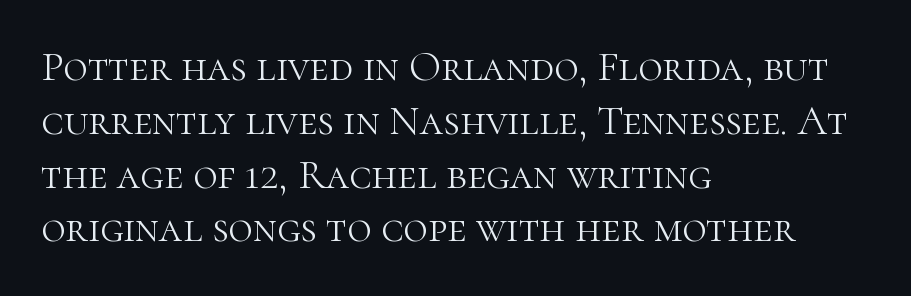
Q: Is the text bold? A: No.
Q: Is the text italic (slanted)? A: No, it is upright.
Q: Is the typeface a serif or a sans-serif typeface? A: Serif.
Q: Is the text underlined? A: No.
Q: How is the paragraph aligned? A: Left-aligned.
Q: Is the spacing between letters normal or unusually wide? A: Normal.
Q: Is the spacing between lines tight, normal or loose? A: Normal.
Q: Width (condensed, normal, or wide)? A: Normal.
Q: Stroke contrast? A: High.
Q: x-height? A: Medium.
Q: Monospaced? A: No.
